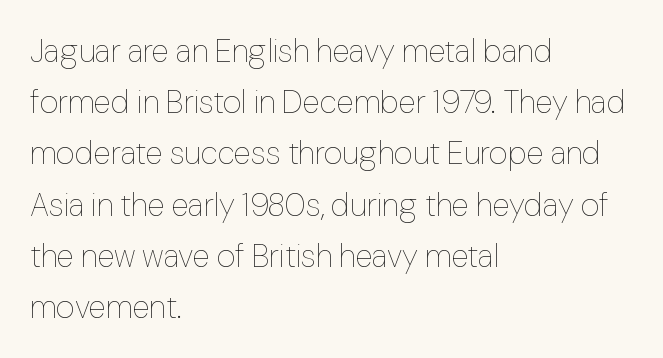
Students, observe: this is what conventionally led text looks like. This sample has the flowing, uneven cadence of proportional lettering. Upright lettering throughout. The characters are drawn with everyday or finer stroke widths. Inter-character spacing is left at the font's built-in metrics.
